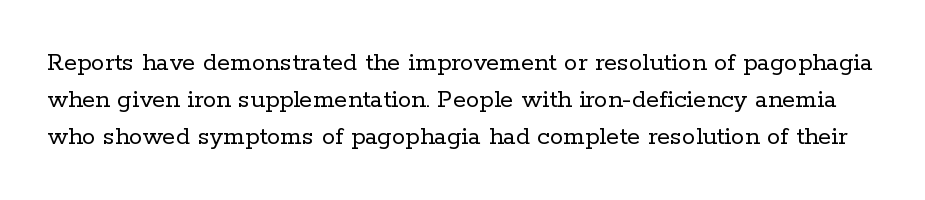
Q: Is the text bold? A: No.
Q: Is the text italic (slanted)? A: No, it is upright.
Q: Is the text underlined? A: No.
Q: Is the spacing between letters normal or unusually wide? A: Normal.
Q: Is the spacing between lines tight, normal or loose? A: Normal.
